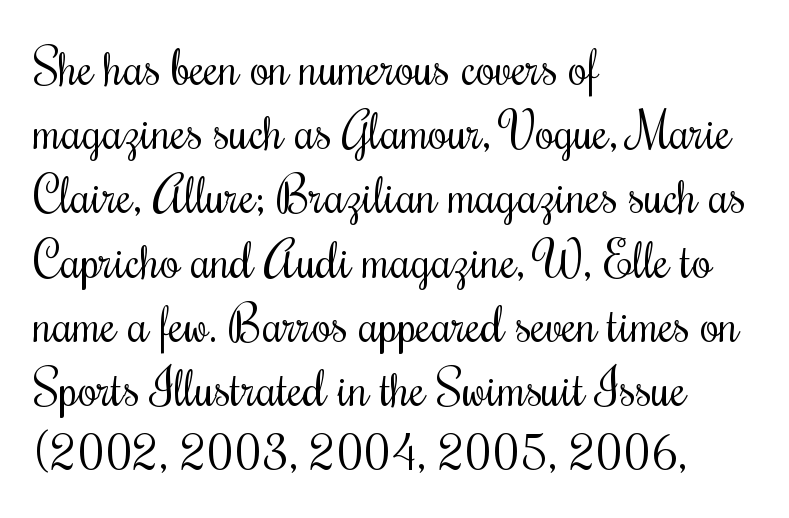
The image shows 49 px regular-weight, condensed type; set left-aligned, normal line spacing (1.31x), normal letter spacing, not underlined; medium stroke contrast and a small x-height.
